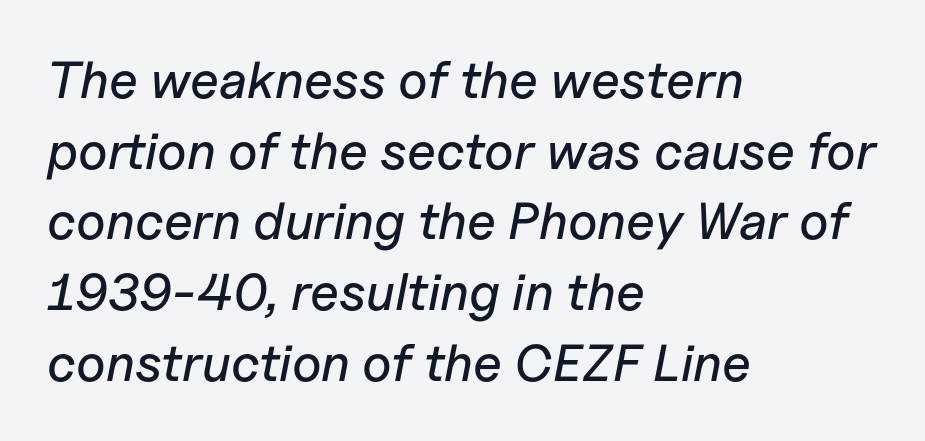
{"italic": "yes", "lean": "right", "slant_degrees": 11, "width": "normal", "stroke_contrast": "low", "x_height": "medium", "monospaced": "no", "underline": "no", "align": "left", "line_spacing": "normal", "line_spacing_ratio": 1.36, "letter_spacing": "normal", "letter_spacing_em": 0.0, "glyph_px": 52}
